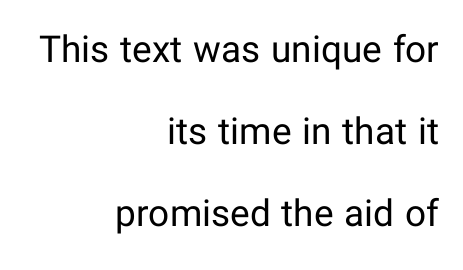
Vertically, the passage feels expansive, rows floating well apart. Think standard paragraph weight, or any step lighter than that. Notice how the stems are strictly vertical — no italics here. Decoration check: the copy has no underline.
